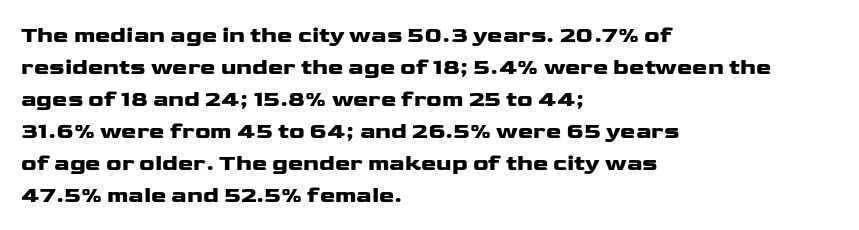
Compared with typical paragraphs, the rows here are spaced about the same. In terms of posture, this sample is upright. You'd pick this weight for a headline — it's a proper bold. Typeset ragged right — the left edge is the straight one.
